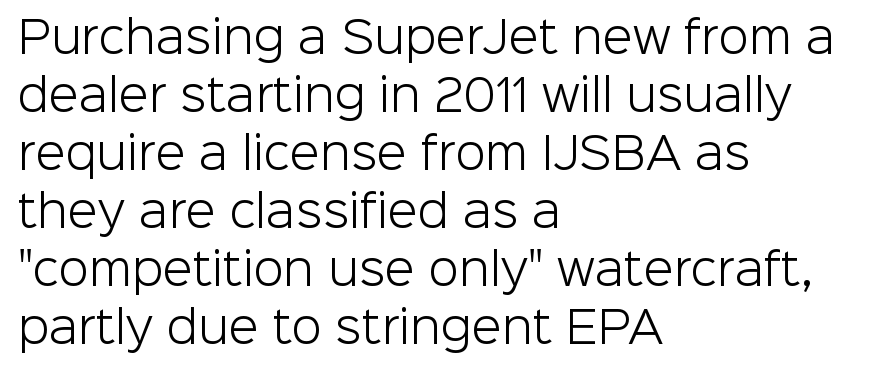
Q: Is the text bold? A: No.
Q: Is the text italic (slanted)? A: No, it is upright.
Q: Is the typeface a serif or a sans-serif typeface? A: Sans-serif.
Q: Is the text underlined? A: No.
Q: How is the paragraph aligned? A: Left-aligned.
Q: Is the spacing between letters normal or unusually wide? A: Normal.
Q: Is the spacing between lines tight, normal or loose? A: Normal.
Q: Width (condensed, normal, or wide)? A: Normal.
Q: Stroke contrast? A: Low.
Q: x-height? A: Medium.
Q: Monospaced? A: No.
